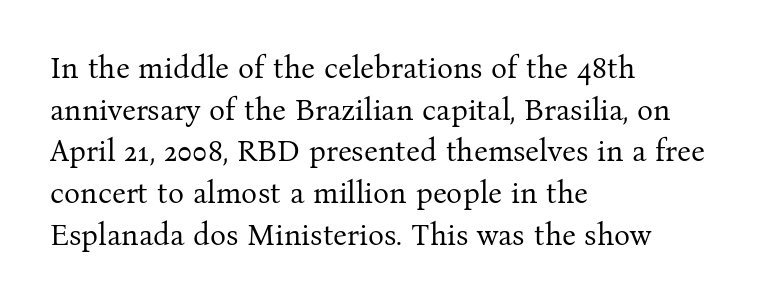
{"serif": "yes", "italic": "no", "bold": "no", "weight": "regular", "width": "normal", "stroke_contrast": "medium", "x_height": "medium", "monospaced": "no", "underline": "no", "align": "left", "line_spacing": "normal", "line_spacing_ratio": 1.39, "letter_spacing": "normal", "letter_spacing_em": 0.0, "glyph_px": 30}
